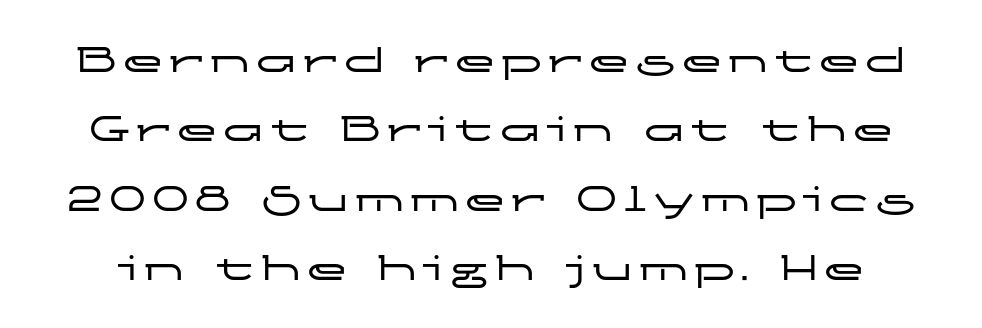
Q: Is the text italic (slanted)? A: No, it is upright.
Q: Is the typeface a serif or a sans-serif typeface? A: Sans-serif.
Q: Is the text underlined? A: No.
Q: Is the spacing between lines tight, normal or loose? A: Normal.
Q: Width (condensed, normal, or wide)? A: Wide.
Q: Stroke contrast? A: Low.
Q: x-height? A: Medium.
Q: Monospaced? A: No.
